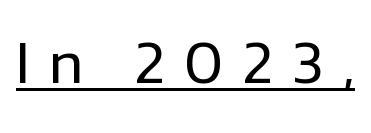
Examine the stroke ends and you'll find no serifs. Varying glyph widths throughout — classic text-font behaviour. If you drew a line through each stem, it would be perfectly vertical. Compared with typical body copy, the letter spacing here is much looser. Looks like someone drew a line under every word here.
